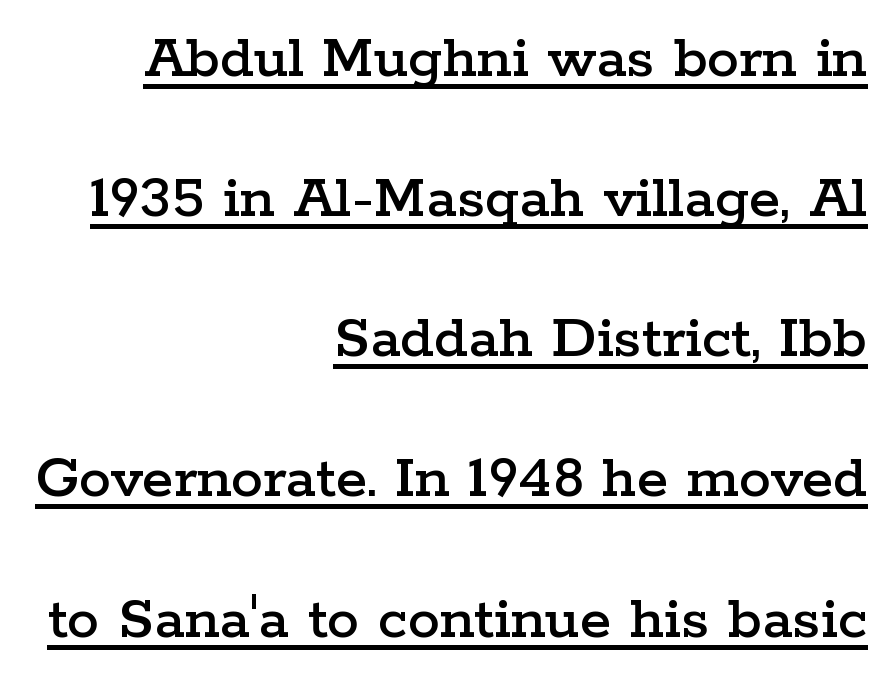
{"serif": "yes", "italic": "no", "width": "wide", "stroke_contrast": "low", "x_height": "medium", "monospaced": "no", "underline": "yes", "align": "right", "line_spacing": "loose", "line_spacing_ratio": 2.19, "letter_spacing": "normal", "letter_spacing_em": 0.0, "glyph_px": 64}
